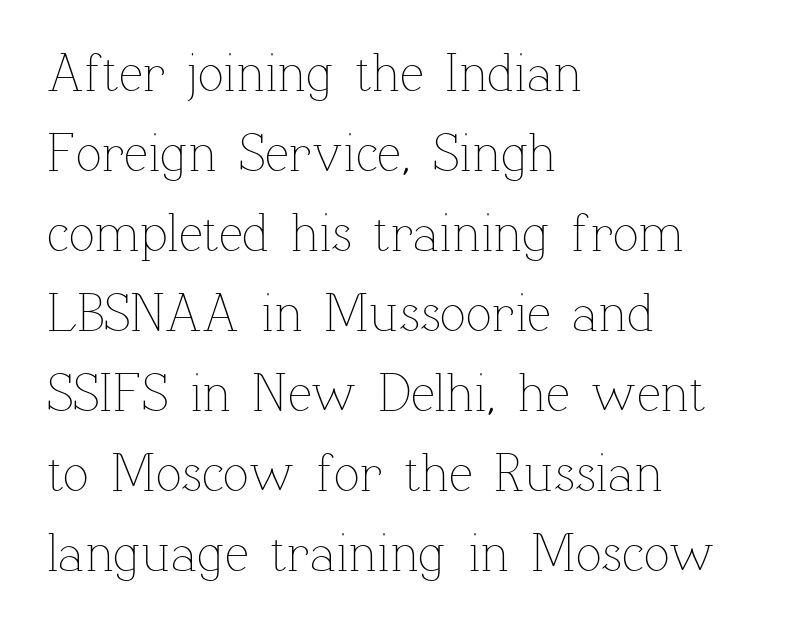
{"italic": "no", "bold": "no", "weight": "thin", "width": "normal", "stroke_contrast": "low", "x_height": "medium", "monospaced": "no", "underline": "no", "align": "left", "line_spacing": "normal", "line_spacing_ratio": 1.48, "letter_spacing": "normal", "letter_spacing_em": 0.0, "glyph_px": 54}
